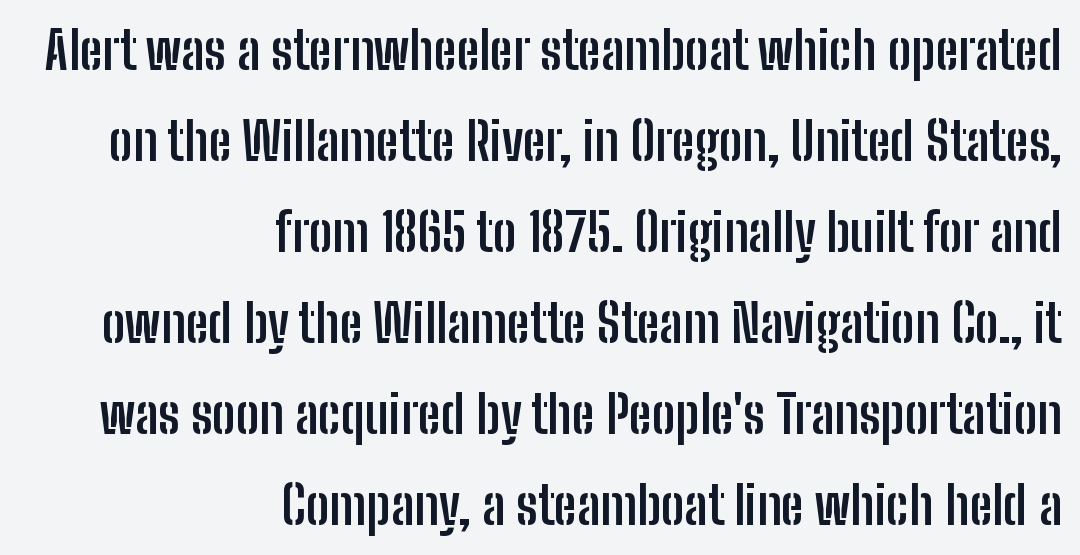
What weight is shown? A full bold with thick strokes. Visually the block forms a straight wall on the right and a jagged coastline on the left. The specimen omits any rule beneath the text block's lines. No italicization has been applied; the sample stays upright.
